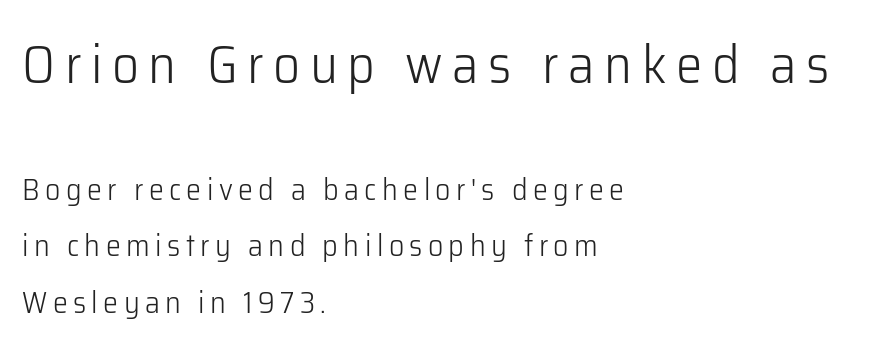
{"serif": "no", "italic": "no", "bold": "no", "weight": "light", "width": "normal", "stroke_contrast": "low", "x_height": "medium", "monospaced": "no", "underline": "no", "align": "left", "line_spacing_ratio": 1.89, "larger_block": "first", "size_ratio": 1.77, "glyph_px": 53}
